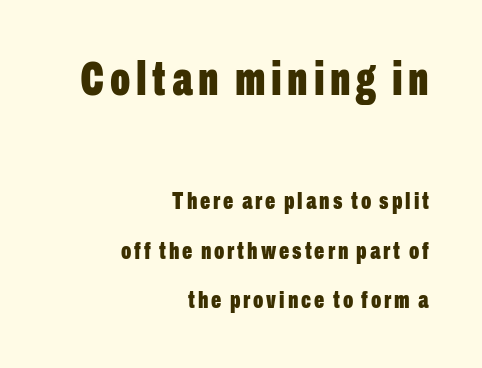
Notice how thick the strokes are: this is what a full bold looks like. Do the characters align in a grid? No, the font is proportional. The paragraph has a hard right edge and a soft left edge. Honestly, there is no underline to notice here at all. Is there any slant? The stems are plumb. Compared with typical paragraphs, the rows here are farther apart.
